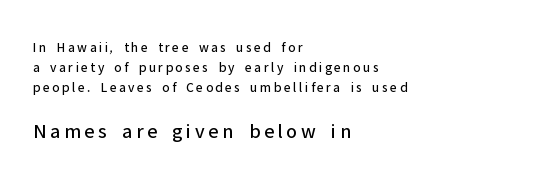
The foot of each line stays bare and open. Caption: multi-line text, flush left, ragged right. Tall strokes in this sample are plumb rather than angled. The leading is moderate, giving the passage an even texture.
